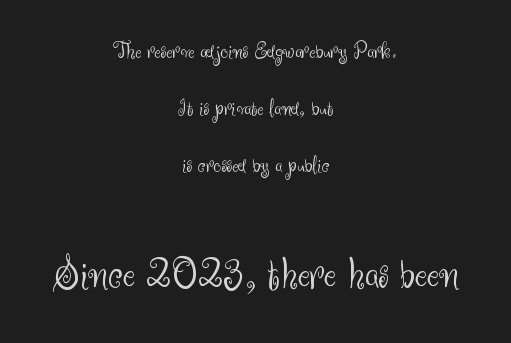
The image shows 47 px light sans-serif type, upright; set centered, loose line spacing (2.37x), normal letter spacing, not underlined; the second (bottom) block is 1.96x larger; medium stroke contrast and a small x-height.
